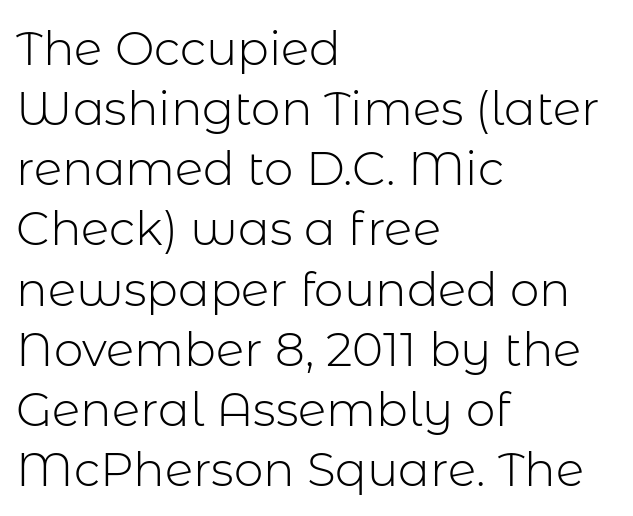
The image shows 47 px light sans-serif type, upright; set left-aligned, normal line spacing (1.28x), normal letter spacing, not underlined; low stroke contrast and a medium x-height.
